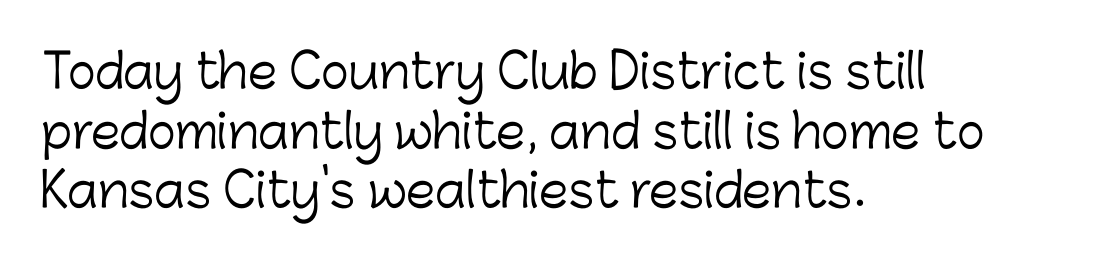
The image shows 47 px light sans-serif type, upright; set left-aligned, normal line spacing (1.27x), normal letter spacing, not underlined; low stroke contrast and a medium x-height.
